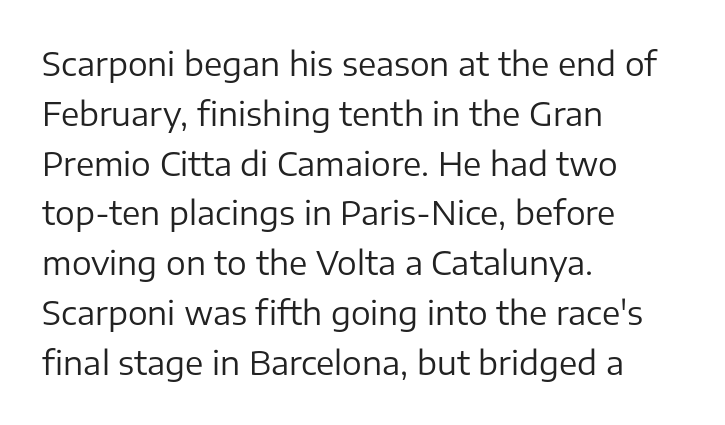
{"serif": "no", "italic": "no", "bold": "no", "weight": "regular", "width": "normal", "stroke_contrast": "low", "x_height": "medium", "monospaced": "no", "underline": "no", "align": "left", "line_spacing": "normal", "line_spacing_ratio": 1.51, "letter_spacing": "normal", "letter_spacing_em": 0.0, "glyph_px": 33}
